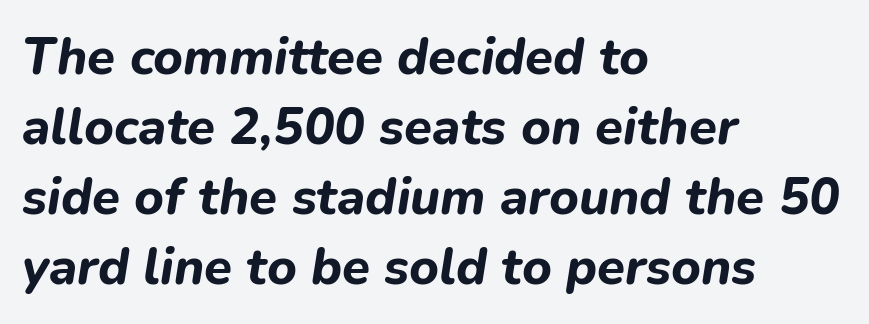
The image shows 51 px bold type, italic (leaning right); set left-aligned, normal line spacing (1.37x), normal letter spacing, not underlined; low stroke contrast and a medium x-height.
